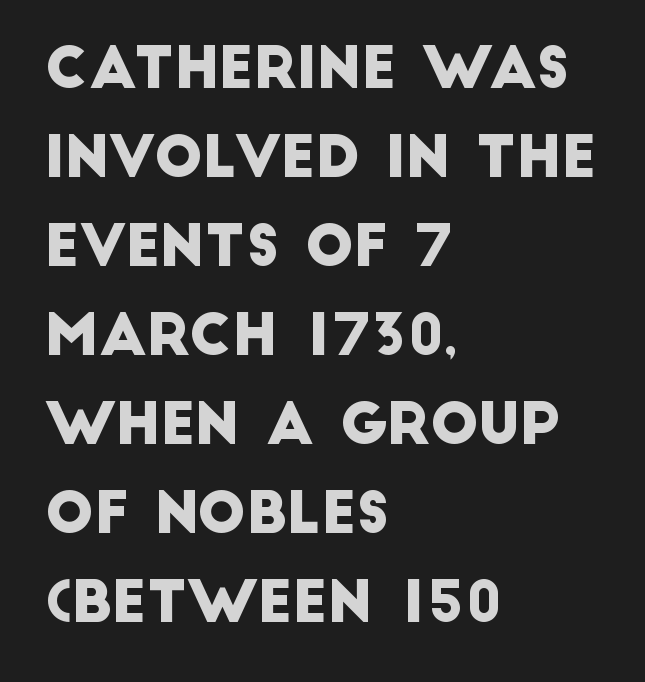
The image shows 57 px sans-serif type; set left-aligned, normal line spacing (1.56x), normal letter spacing, not underlined; low stroke contrast and a large x-height.
